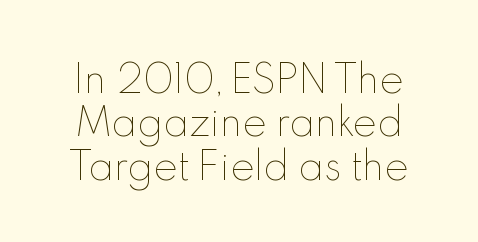
The image shows 37 px thin type, upright; set line spacing 1.17x, normal letter spacing, not underlined; a small x-height.
